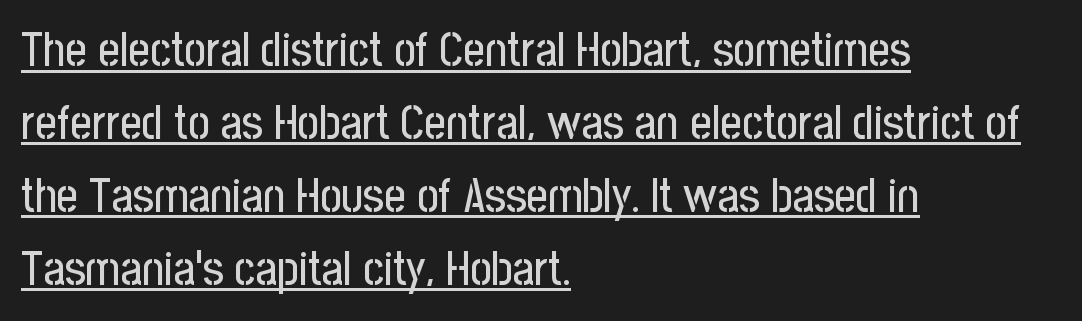
{"serif": "no", "italic": "no", "width": "condensed", "stroke_contrast": "low", "x_height": "medium", "monospaced": "no", "underline": "yes", "align": "left", "line_spacing": "normal", "line_spacing_ratio": 1.55, "letter_spacing": "normal", "letter_spacing_em": 0.0, "glyph_px": 47}
